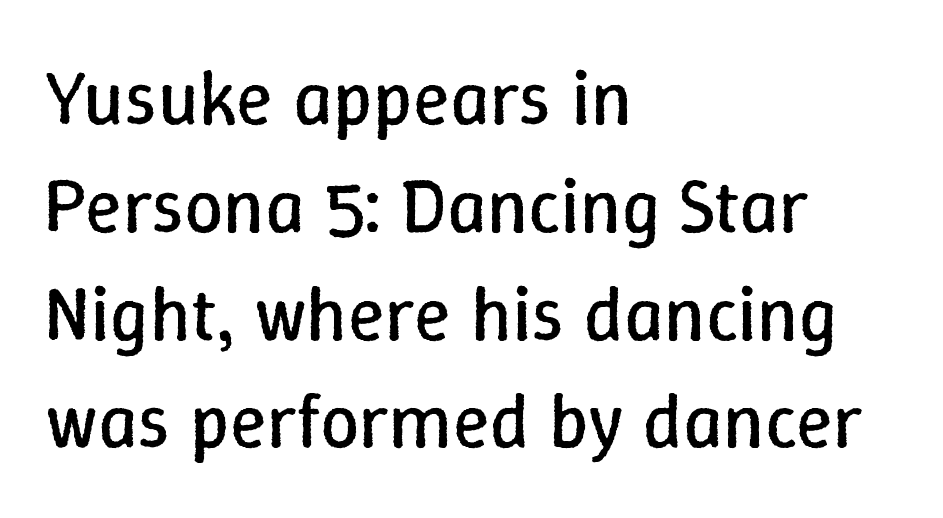
The image shows 77 px regular-weight type, upright; set left-aligned, normal line spacing (1.4x), normal letter spacing, not underlined; low stroke contrast and a medium x-height.
